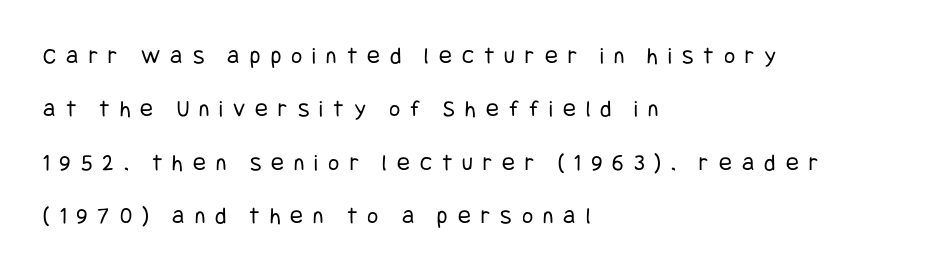
The image shows 24 px text type, upright; set left-aligned, loose line spacing (2.22x), unusually wide letter spacing (+0.42 em), not underlined.
